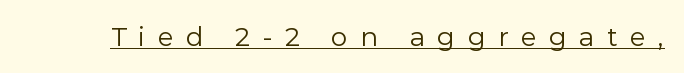
The image shows 26 px text type, upright; set unusually wide letter spacing (+0.48 em), underlined.
